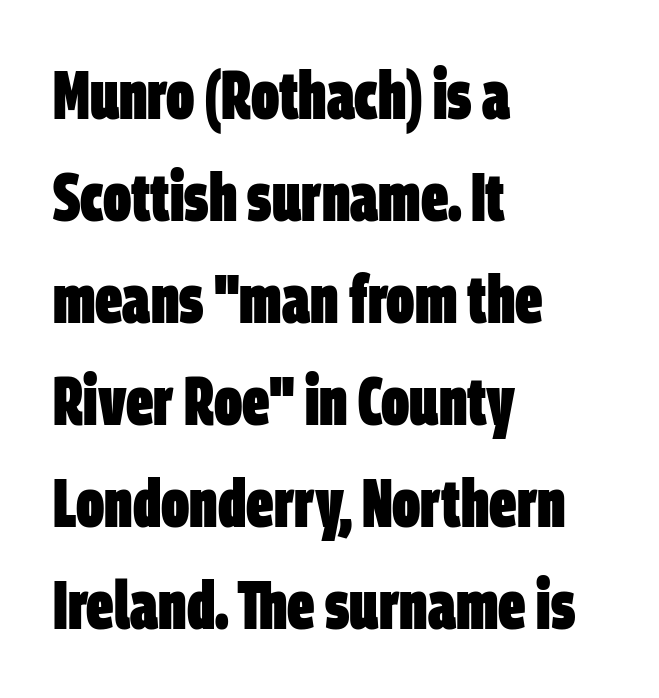
{"serif": "no", "bold": "yes", "weight": "heavy", "width": "condensed", "stroke_contrast": "low", "x_height": "large", "monospaced": "no", "underline": "no", "align": "left", "line_spacing": "normal", "line_spacing_ratio": 1.5, "letter_spacing": "normal", "letter_spacing_em": 0.0, "glyph_px": 68}
